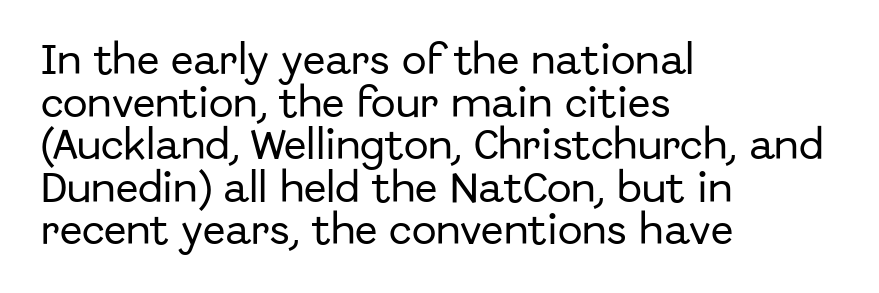
{"serif": "no", "italic": "no", "width": "normal", "stroke_contrast": "low", "x_height": "medium", "monospaced": "no", "underline": "no", "align": "left", "line_spacing": "normal", "line_spacing_ratio": 1.29, "letter_spacing": "normal", "letter_spacing_em": 0.0, "glyph_px": 33}
